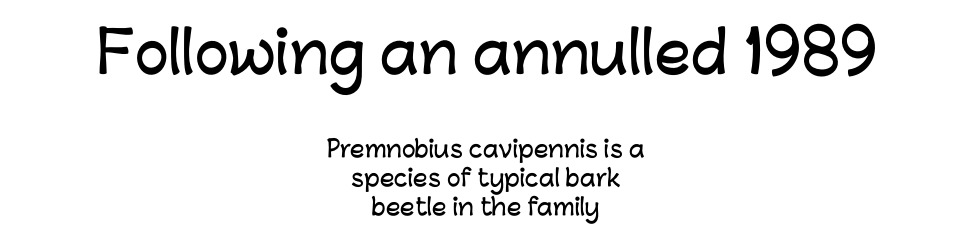
The image shows 57 px sans-serif type, upright; set centered, normal line spacing (1.27x), normal letter spacing, not underlined; the first (top) block is 2.48x larger; low stroke contrast and a medium x-height.
